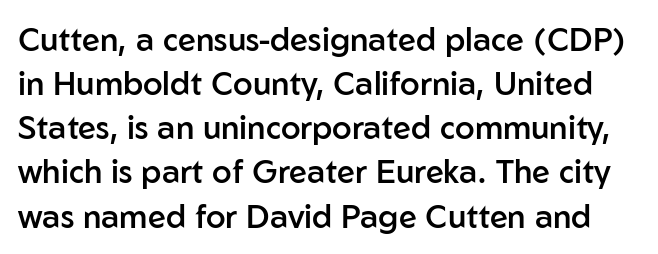
The image shows 32 px semibold sans-serif type, upright; set normal line spacing (1.38x), normal letter spacing, not underlined; low stroke contrast and a medium x-height.
